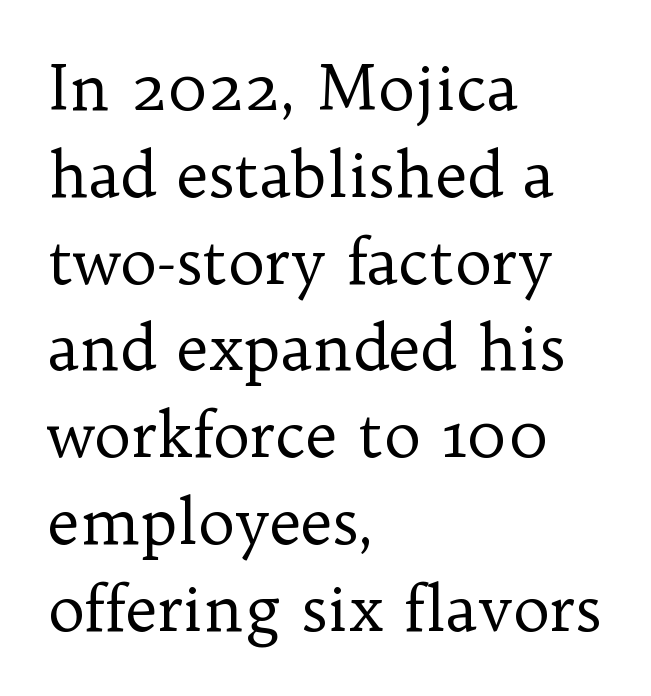
{"serif": "yes", "italic": "no", "bold": "no", "weight": "regular", "width": "normal", "stroke_contrast": "low", "x_height": "medium", "monospaced": "no", "underline": "no", "align": "left", "line_spacing": "normal", "line_spacing_ratio": 1.4, "letter_spacing": "normal", "letter_spacing_em": 0.0, "glyph_px": 62}
